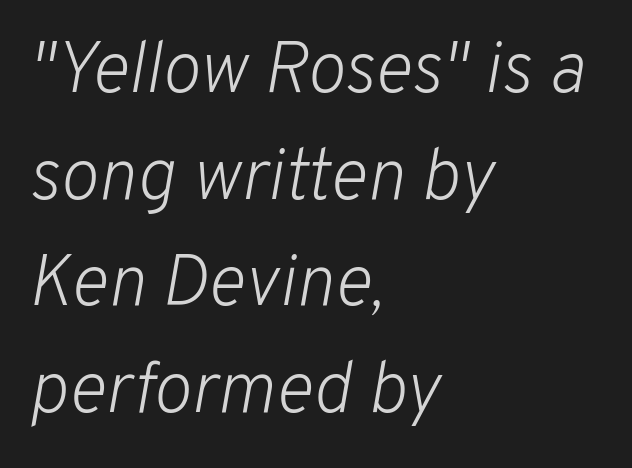
{"italic": "yes", "lean": "right", "slant_degrees": 10, "bold": "no", "weight": "light", "width": "normal", "stroke_contrast": "low", "x_height": "medium", "monospaced": "no", "underline": "no", "align": "left", "line_spacing": "normal", "line_spacing_ratio": 1.48, "letter_spacing": "normal", "letter_spacing_em": 0.0, "glyph_px": 72}
